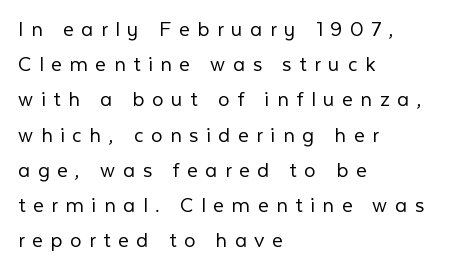
Q: Is the text bold? A: No.
Q: Is the text italic (slanted)? A: No, it is upright.
Q: Is the text underlined? A: No.
Q: How is the paragraph aligned? A: Left-aligned.
Q: Is the spacing between letters normal or unusually wide? A: Unusually wide.
Q: Is the spacing between lines tight, normal or loose? A: Normal.
